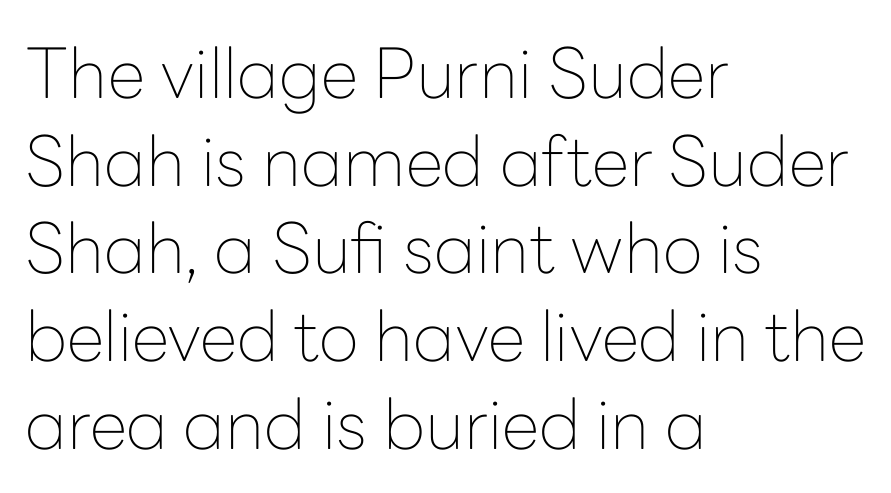
The image shows 69 px thin sans-serif type, upright; set left-aligned, normal line spacing (1.27x), normal letter spacing, not underlined; low stroke contrast and a medium x-height.
